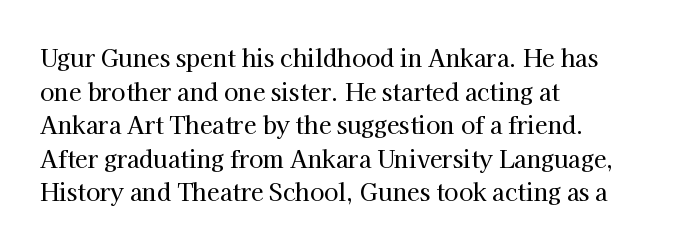
The image shows 23 px text type, upright; set left-aligned, normal line spacing (1.46x), normal letter spacing, not underlined.
